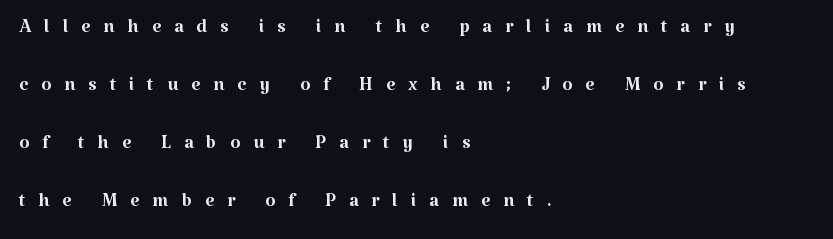
Q: Is the text bold? A: No.
Q: Is the text italic (slanted)? A: No, it is upright.
Q: Is the text underlined? A: No.
Q: How is the paragraph aligned? A: Left-aligned.
Q: Is the spacing between letters normal or unusually wide? A: Unusually wide.
Q: Is the spacing between lines tight, normal or loose? A: Loose.
